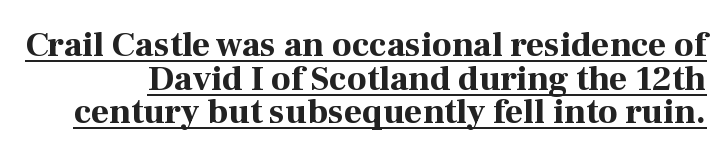
{"serif": "yes", "italic": "no", "bold": "yes", "weight": "bold", "width": "normal", "stroke_contrast": "high", "x_height": "medium", "monospaced": "no", "underline": "yes", "line_spacing": "tight", "line_spacing_ratio": 0.96, "letter_spacing": "normal", "letter_spacing_em": 0.0, "glyph_px": 35}
